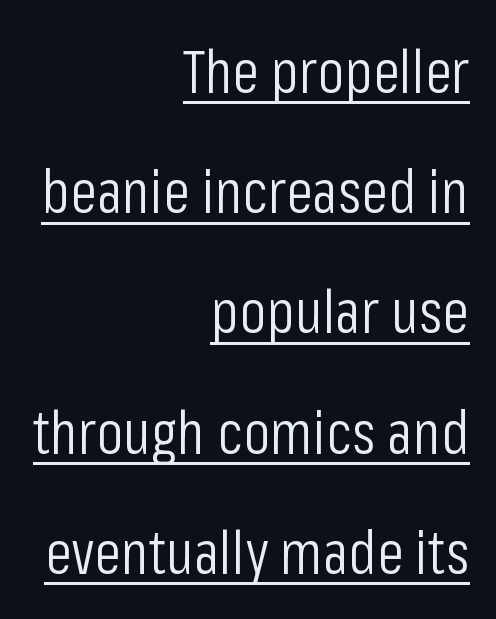
The lines are spread far apart with generous leading. The ragged edge is on the left, which tells us the setting is flush right. Nothing unusual about the tracking: characters are spaced as the font intends. Serif or sans? Sans — the stroke terminals are bare. Compared with a typical body face, this is equally light or lighter still.
